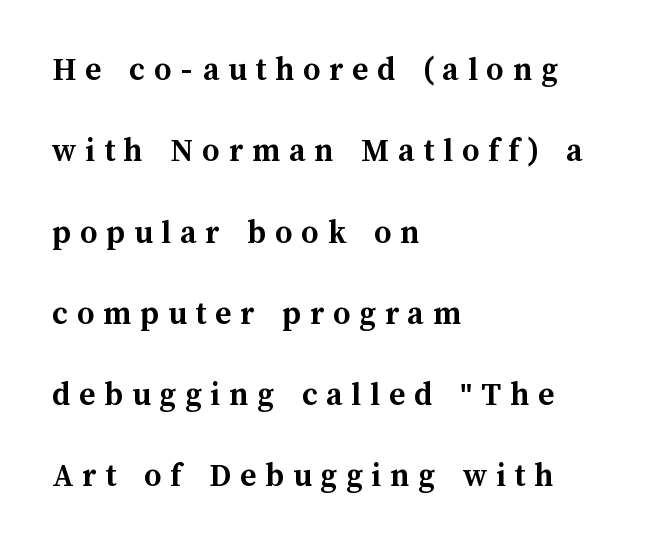
The image shows 34 px semibold type, upright; set left-aligned, loose line spacing (2.39x), unusually wide letter spacing (+0.26 em), not underlined; medium stroke contrast and a medium x-height.
